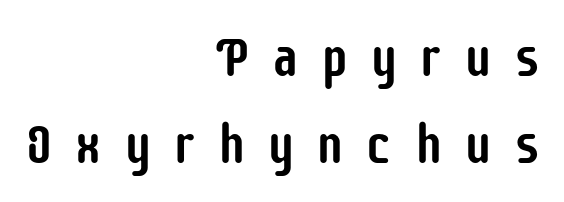
{"serif": "no", "italic": "no", "width": "condensed", "stroke_contrast": "low", "x_height": "large", "monospaced": "no", "underline": "no", "align": "right", "line_spacing": "normal", "line_spacing_ratio": 1.56, "letter_spacing": "wide", "letter_spacing_em": 0.38, "glyph_px": 56}
